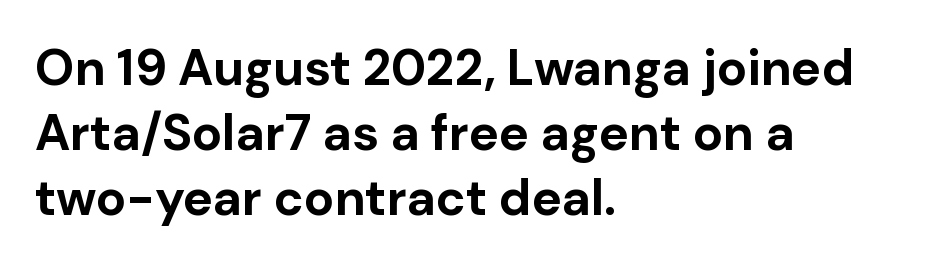
Q: Is the text bold? A: Yes.
Q: Is the text italic (slanted)? A: No, it is upright.
Q: Is the typeface a serif or a sans-serif typeface? A: Sans-serif.
Q: Is the text underlined? A: No.
Q: How is the paragraph aligned? A: Left-aligned.
Q: Is the spacing between letters normal or unusually wide? A: Normal.
Q: Is the spacing between lines tight, normal or loose? A: Normal.
Q: Width (condensed, normal, or wide)? A: Normal.
Q: Stroke contrast? A: Low.
Q: x-height? A: Medium.
Q: Monospaced? A: No.
